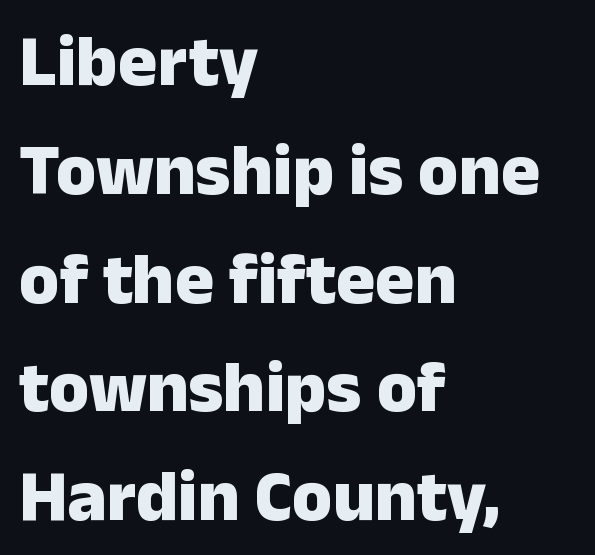
Students, this is bold: see how much ink each stroke carries. One-word summary of the alignment: left. Honestly, the row spacing looks completely unremarkable. Varying glyph widths throughout — classic text-font behaviour. Check the space under the baseline: it is left empty.
